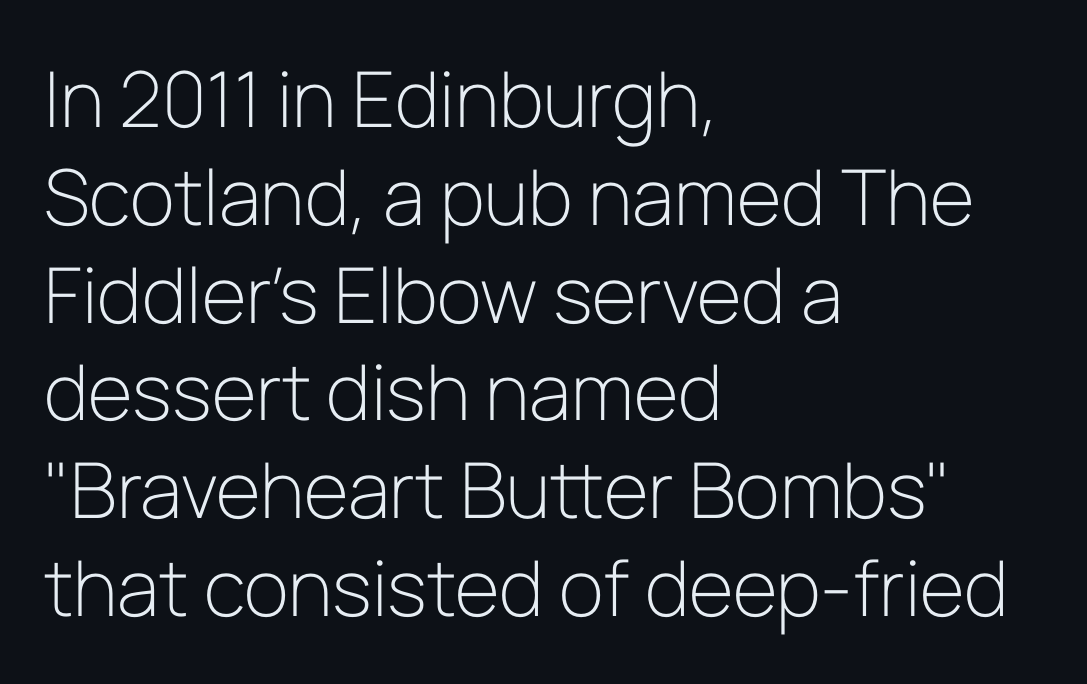
Q: Is the text bold? A: No.
Q: Is the text italic (slanted)? A: No, it is upright.
Q: Is the typeface a serif or a sans-serif typeface? A: Sans-serif.
Q: Is the text underlined? A: No.
Q: How is the paragraph aligned? A: Left-aligned.
Q: Is the spacing between letters normal or unusually wide? A: Normal.
Q: Is the spacing between lines tight, normal or loose? A: Normal.
Q: Width (condensed, normal, or wide)? A: Normal.
Q: Stroke contrast? A: Low.
Q: x-height? A: Medium.
Q: Monospaced? A: No.
